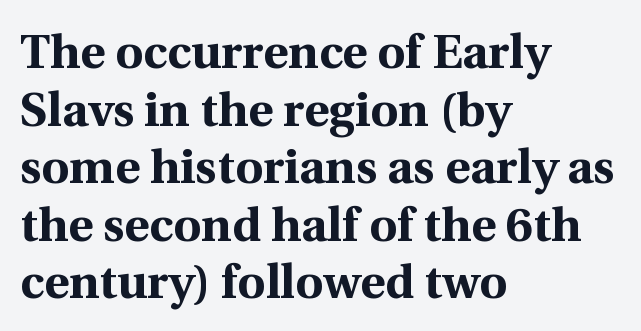
Q: Is the text bold? A: Yes.
Q: Is the text italic (slanted)? A: No, it is upright.
Q: Is the typeface a serif or a sans-serif typeface? A: Serif.
Q: Is the text underlined? A: No.
Q: How is the paragraph aligned? A: Left-aligned.
Q: Is the spacing between letters normal or unusually wide? A: Normal.
Q: Width (condensed, normal, or wide)? A: Normal.
Q: x-height? A: Medium.
Q: Monospaced? A: No.
